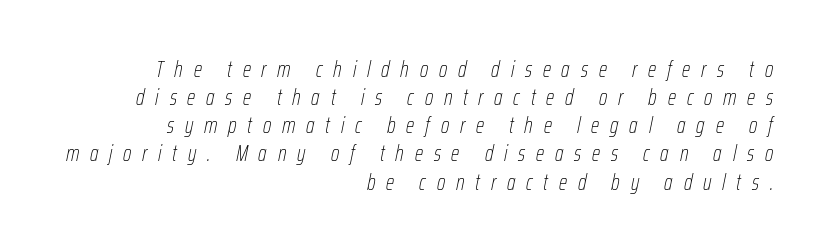
The image shows 22 px text type, italic (leaning right); set right-aligned, normal line spacing (1.28x), unusually wide letter spacing (+0.49 em), not underlined.
